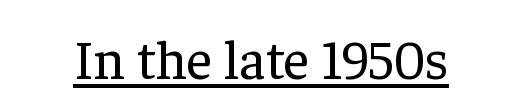
The image shows 55 px regular-weight serif type, upright; set normal letter spacing, underlined; low stroke contrast and a medium x-height.
